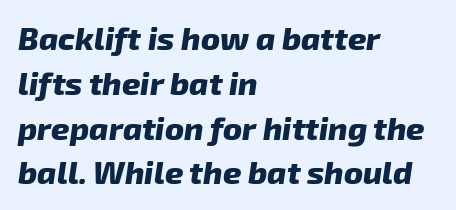
{"italic": "yes", "lean": "right", "slant_degrees": 8, "bold": "yes", "weight": "heavy", "width": "normal", "stroke_contrast": "low", "x_height": "medium", "monospaced": "no", "underline": "no", "align": "left", "line_spacing": "normal", "line_spacing_ratio": 1.4, "letter_spacing": "normal", "letter_spacing_em": 0.0, "glyph_px": 32}
